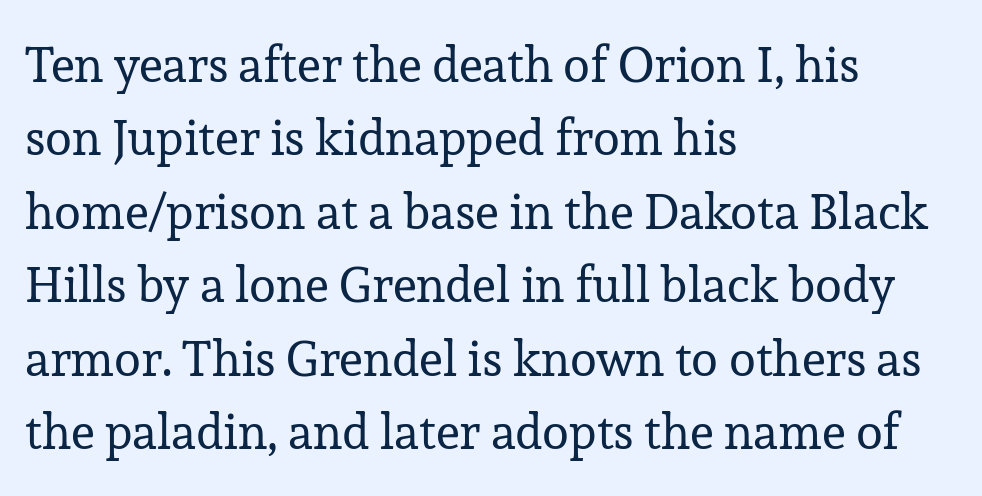
Q: Is the text bold? A: No.
Q: Is the text italic (slanted)? A: No, it is upright.
Q: Is the typeface a serif or a sans-serif typeface? A: Serif.
Q: Is the text underlined? A: No.
Q: How is the paragraph aligned? A: Left-aligned.
Q: Is the spacing between letters normal or unusually wide? A: Normal.
Q: Is the spacing between lines tight, normal or loose? A: Normal.
Q: Width (condensed, normal, or wide)? A: Normal.
Q: Stroke contrast? A: Low.
Q: x-height? A: Medium.
Q: Monospaced? A: No.
